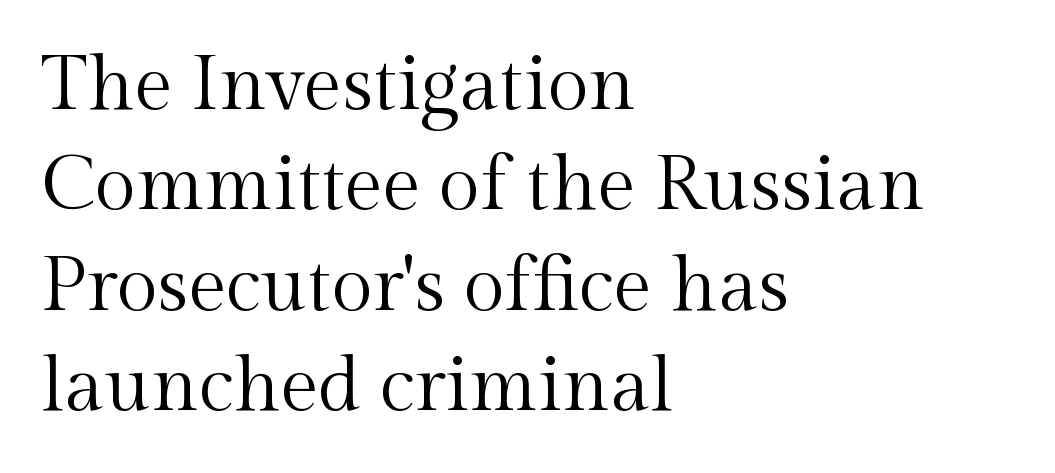
{"serif": "yes", "italic": "no", "bold": "no", "weight": "regular", "width": "normal", "x_height": "medium", "monospaced": "no", "underline": "no", "align": "left", "line_spacing": "normal", "line_spacing_ratio": 1.32, "letter_spacing": "normal", "letter_spacing_em": 0.0, "glyph_px": 76}
